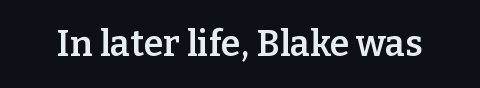
The image shows 36 px semibold serif type, upright; set normal letter spacing, not underlined; low stroke contrast and a medium x-height.
